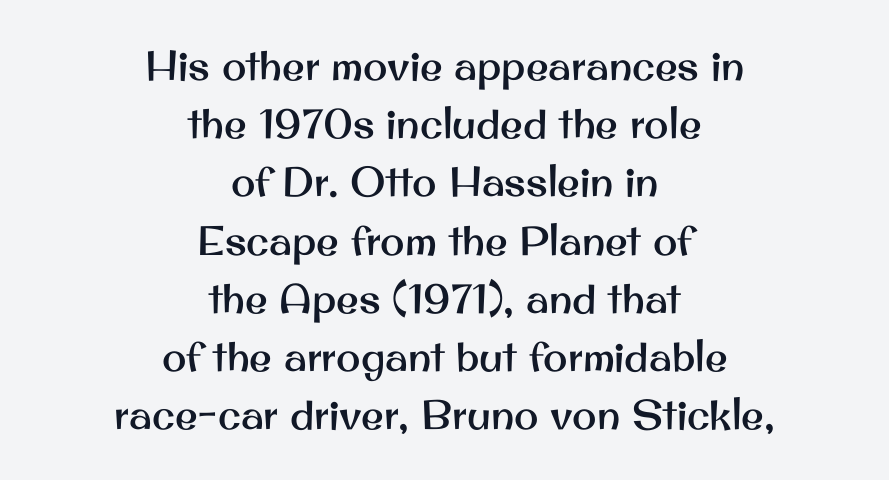
{"serif": "no", "italic": "no", "width": "normal", "stroke_contrast": "medium", "x_height": "small", "monospaced": "no", "underline": "no", "align": "center", "line_spacing": "normal", "line_spacing_ratio": 1.42, "letter_spacing": "normal", "letter_spacing_em": 0.0, "glyph_px": 41}
